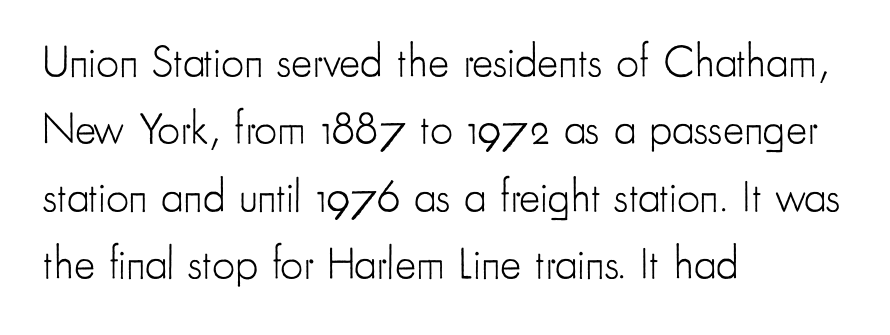
Q: Is the text bold? A: No.
Q: Is the text italic (slanted)? A: No, it is upright.
Q: Is the typeface a serif or a sans-serif typeface? A: Sans-serif.
Q: Is the text underlined? A: No.
Q: How is the paragraph aligned? A: Left-aligned.
Q: Is the spacing between letters normal or unusually wide? A: Normal.
Q: Is the spacing between lines tight, normal or loose? A: Normal.
Q: Width (condensed, normal, or wide)? A: Condensed.
Q: Stroke contrast? A: Low.
Q: x-height? A: Small.
Q: Monospaced? A: No.
